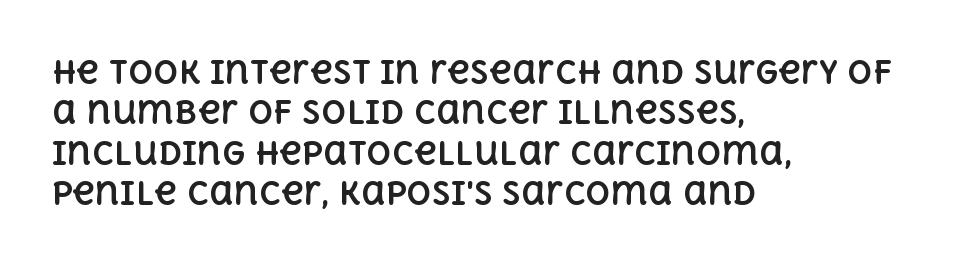
Q: Is the text bold? A: Yes.
Q: Is the text italic (slanted)? A: No, it is upright.
Q: Is the text underlined? A: No.
Q: How is the paragraph aligned? A: Left-aligned.
Q: Is the spacing between letters normal or unusually wide? A: Normal.
Q: Is the spacing between lines tight, normal or loose? A: Normal.
Q: Width (condensed, normal, or wide)? A: Normal.
Q: x-height? A: Large.
Q: Monospaced? A: No.
